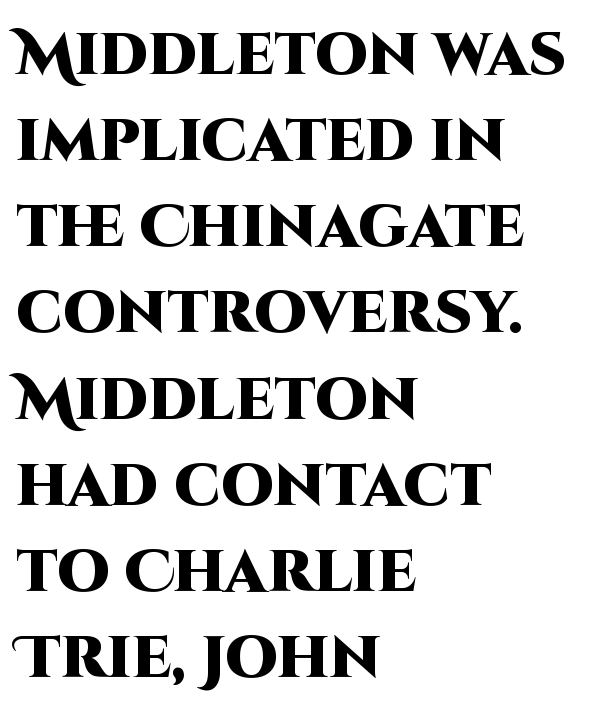
{"serif": "no", "italic": "no", "bold": "yes", "weight": "heavy", "width": "normal", "stroke_contrast": "high", "x_height": "large", "monospaced": "no", "underline": "no", "align": "left", "line_spacing": "normal", "line_spacing_ratio": 1.46, "letter_spacing": "normal", "letter_spacing_em": 0.0, "glyph_px": 59}
